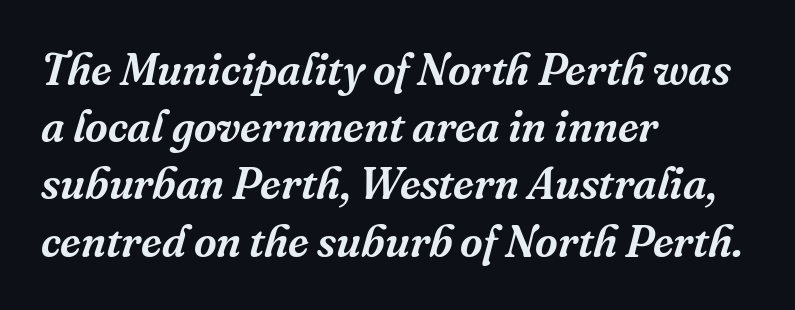
Note the varied advance widths — an 'i' is clearly narrower than an 'm'. Leftover space on each line is placed entirely after the last word. Characters follow at the spacing the type designer built in. Summary of vertical rhythm: regular, with standard interline spacing.
